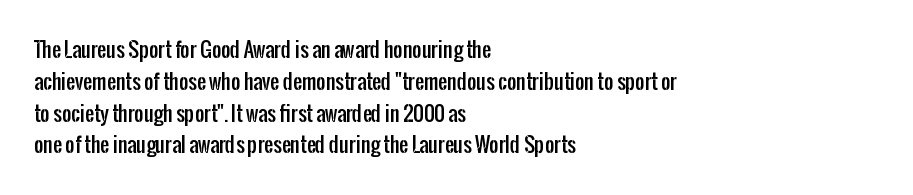
Q: Is the text italic (slanted)? A: No, it is upright.
Q: Is the text underlined? A: No.
Q: How is the paragraph aligned? A: Left-aligned.
Q: Is the spacing between letters normal or unusually wide? A: Normal.
Q: Is the spacing between lines tight, normal or loose? A: Normal.
